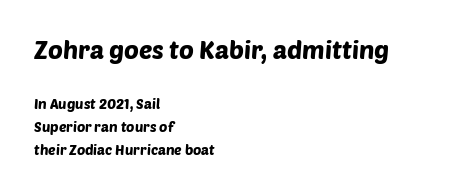
The area under the type is left untouched. Does the bottom block carry the larger type? No, the top block does. Rows of type keep a routine distance in the vertical direction. The paragraph has a hard left edge and a soft right edge. Between one letter and the next there's only the usual sliver of space.
